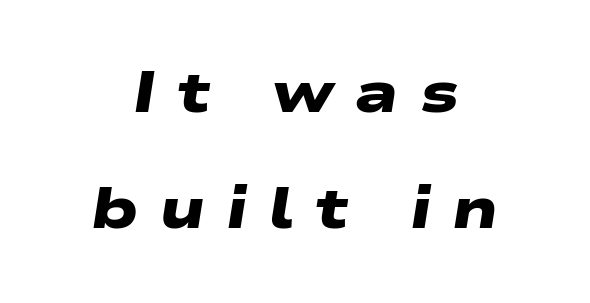
Honestly, there is no underline to notice here at all. The paragraph shown floats in the horizontal middle. You could not count columns in this text — the font is proportionally spaced. In terms of letterspacing, this is a distinctly airy, spread setting. I'd call this a sans setting — the letters go barefoot. Airy leading.
